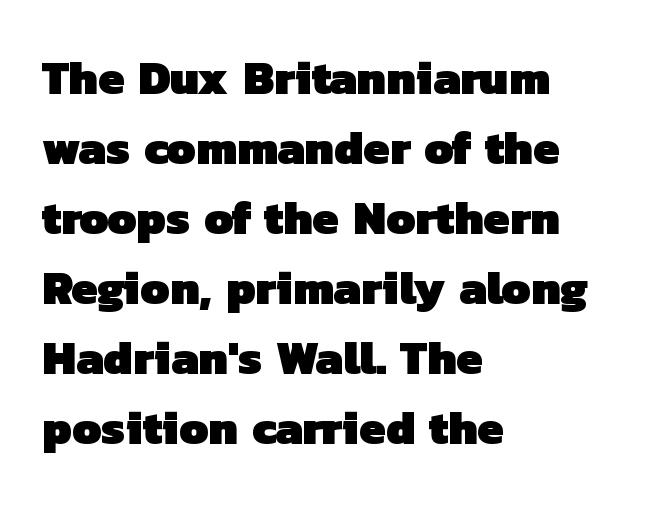
The image shows 47 px heavy sans-serif type; set left-aligned, normal line spacing (1.49x), normal letter spacing, not underlined; low stroke contrast and a medium x-height.
